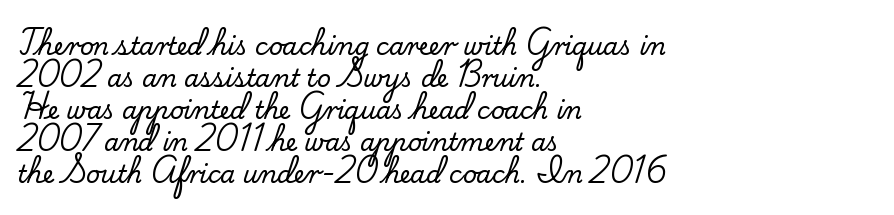
The image shows 24 px text type; set left-aligned, normal line spacing (1.33x), normal letter spacing, not underlined.
